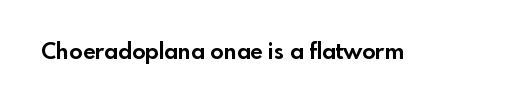
Q: Is the text bold? A: Yes.
Q: Is the text italic (slanted)? A: No, it is upright.
Q: Is the text underlined? A: No.
Q: Is the spacing between letters normal or unusually wide? A: Normal.
